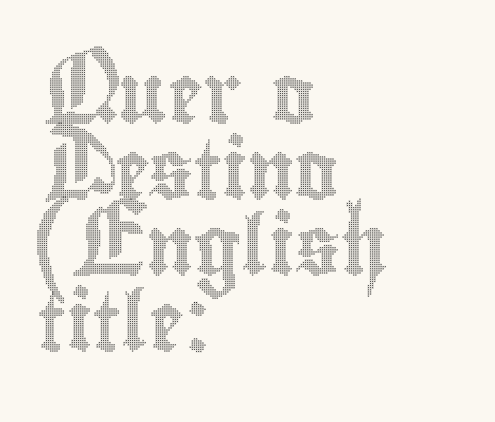
{"italic": "no", "width": "condensed", "x_height": "small", "monospaced": "no", "underline": "no", "align": "left", "line_spacing": "normal", "line_spacing_ratio": 1.29, "letter_spacing": "normal", "letter_spacing_em": 0.0, "glyph_px": 59}
